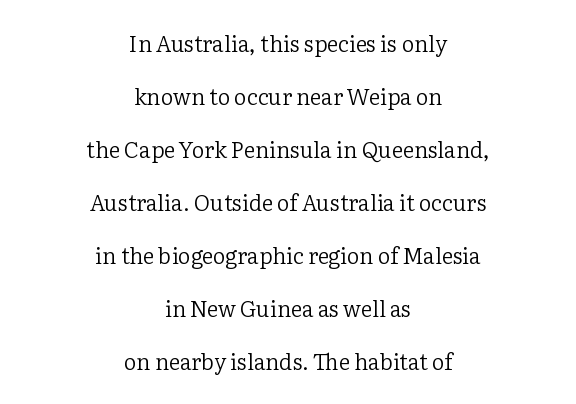
The image shows 22 px text type, upright; set centered, loose line spacing (2.41x), normal letter spacing, not underlined.
